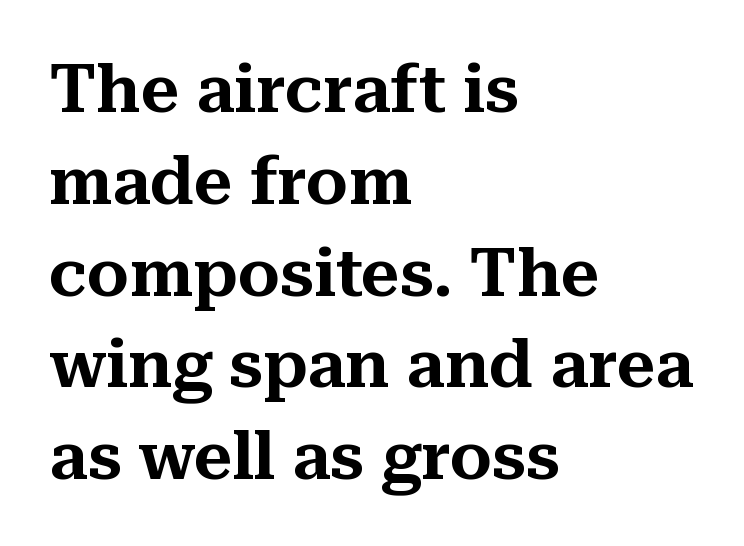
Q: Is the text italic (slanted)? A: No, it is upright.
Q: Is the typeface a serif or a sans-serif typeface? A: Serif.
Q: Is the text underlined? A: No.
Q: How is the paragraph aligned? A: Left-aligned.
Q: Is the spacing between letters normal or unusually wide? A: Normal.
Q: Is the spacing between lines tight, normal or loose? A: Normal.
Q: Width (condensed, normal, or wide)? A: Normal.
Q: Stroke contrast? A: Medium.
Q: x-height? A: Medium.
Q: Monospaced? A: No.
